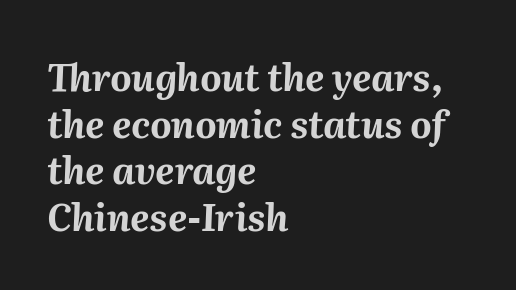
What stands out about the letter spacing? Nothing — it is the standard amount. Anything drawn beneath the words? Only blank space. Is this a fixed-width face? No — the glyphs have proportional, varying widths. Characters are canted at an angle relative to the baseline's perpendicular. These lines stack with their left ends in a neat column. Vertically, the passage feels balanced, rows spaced as you'd expect.
